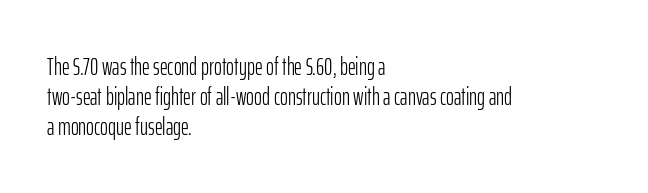
The image shows 24 px text type, upright; set left-aligned, normal line spacing (1.25x), normal letter spacing, not underlined.
